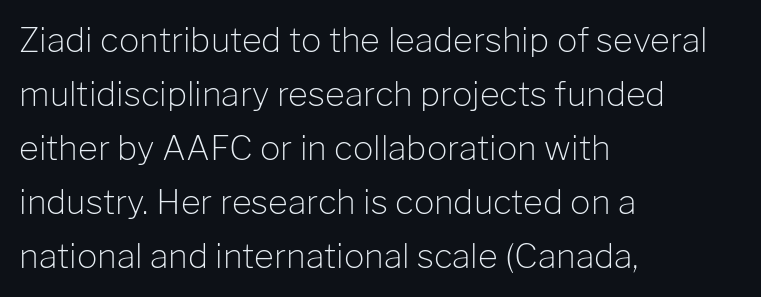
Line spacing here is normal. In CSS terms this would be text-align: left. Type without underlining. Nothing sits at the stroke ends, so this counts as sans-serif. The letters advance in unequal steps, a hallmark of proportional type. On a weight scale, this lands at 450 or below.
